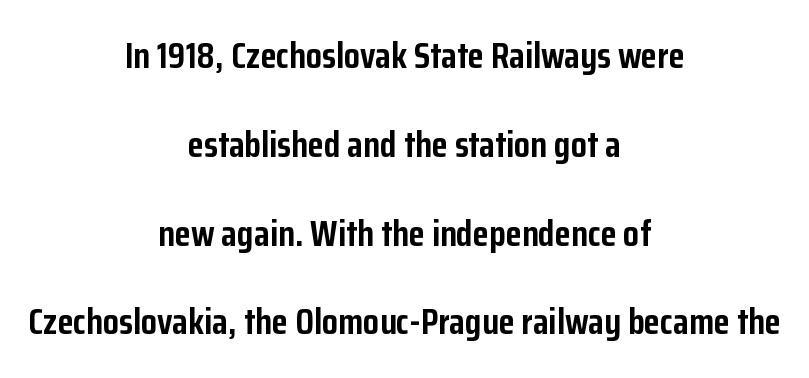
Widely set lines give the paragraph a tall, airy silhouette. Compared with a flush-left layout, this one balances lines on the center instead. Quick note: underline off. This sample uses an upright cut, with every glyph sitting square on the baseline.
